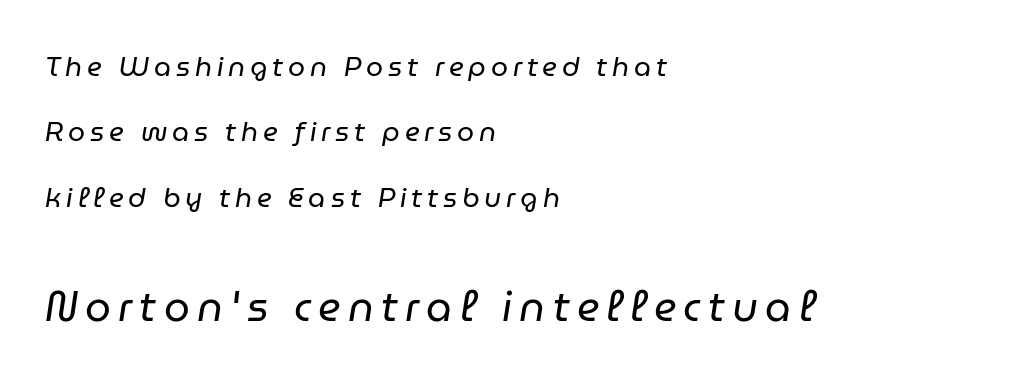
The image shows 41 px regular-weight type, italic (leaning right); set left-aligned, loose line spacing (2.42x), not underlined; the second (bottom) block is 1.52x larger; low stroke contrast and a medium x-height.
